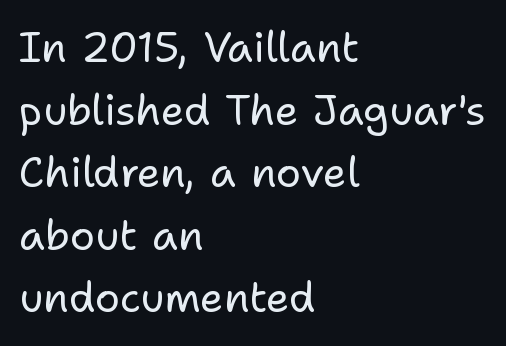
Stroke mass is kept to a normal reading level or below. The rendering shows plain stroke endings on the letterforms — a sans-serif design. Notice how the stems are strictly vertical — no italics here. The passage shown is not underscored anywhere.
